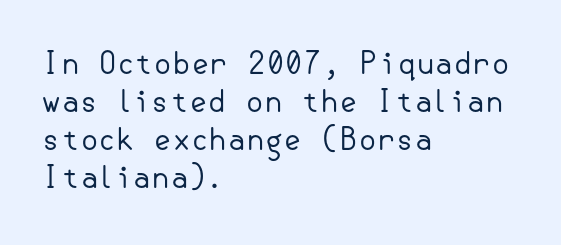
Q: Is the text bold? A: No.
Q: Is the text italic (slanted)? A: No, it is upright.
Q: Is the typeface a serif or a sans-serif typeface? A: Sans-serif.
Q: Is the text underlined? A: No.
Q: How is the paragraph aligned? A: Left-aligned.
Q: Is the spacing between letters normal or unusually wide? A: Normal.
Q: Is the spacing between lines tight, normal or loose? A: Normal.
Q: Width (condensed, normal, or wide)? A: Normal.
Q: Stroke contrast? A: Low.
Q: x-height? A: Small.
